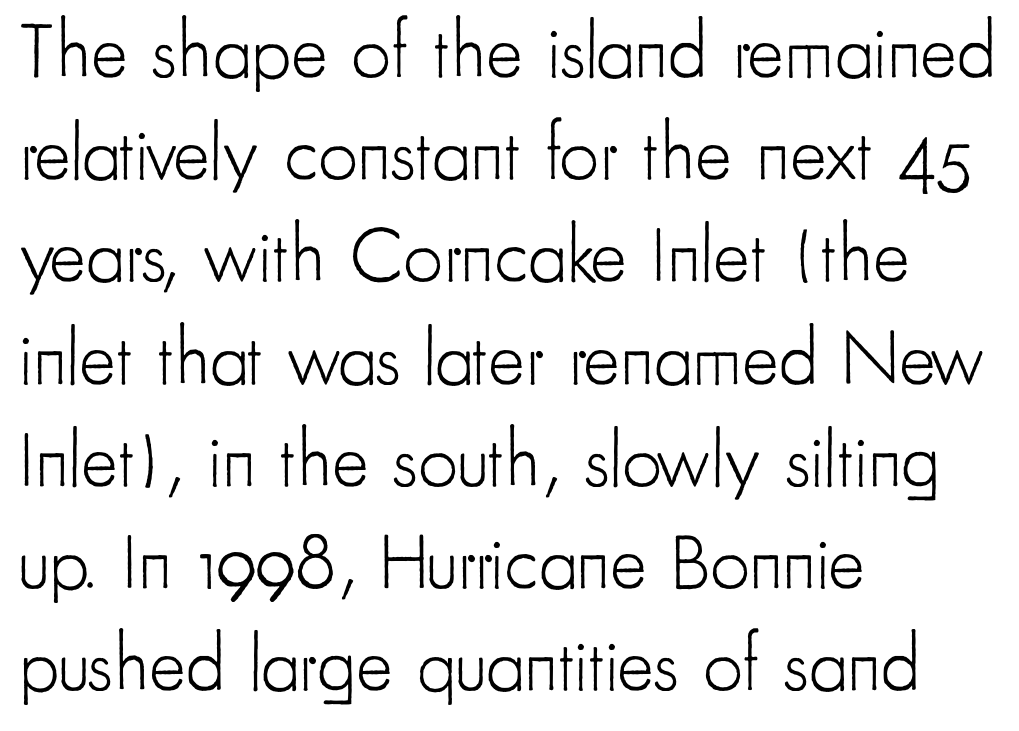
The foot of each line stays bare and open. Short and long lines alike share a common starting point at left. Ink coverage per letter is moderate at most. Nothing unusual about the tracking: characters are spaced as the font intends. The text was rendered using a sans face with plain stroke endings. Style check: upright.
